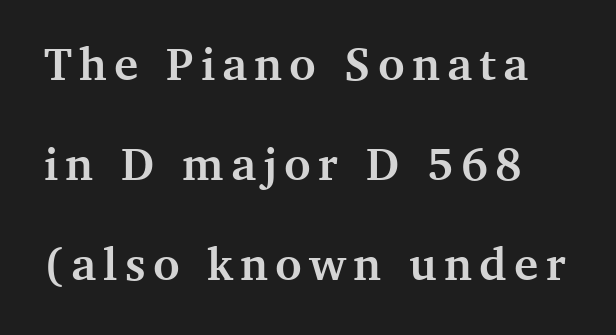
The passage shown is typeset with a serif family. Characters remain perfectly vertical along every line. Quick note: interline space is abundant. Decoration check: the copy has no underline.
